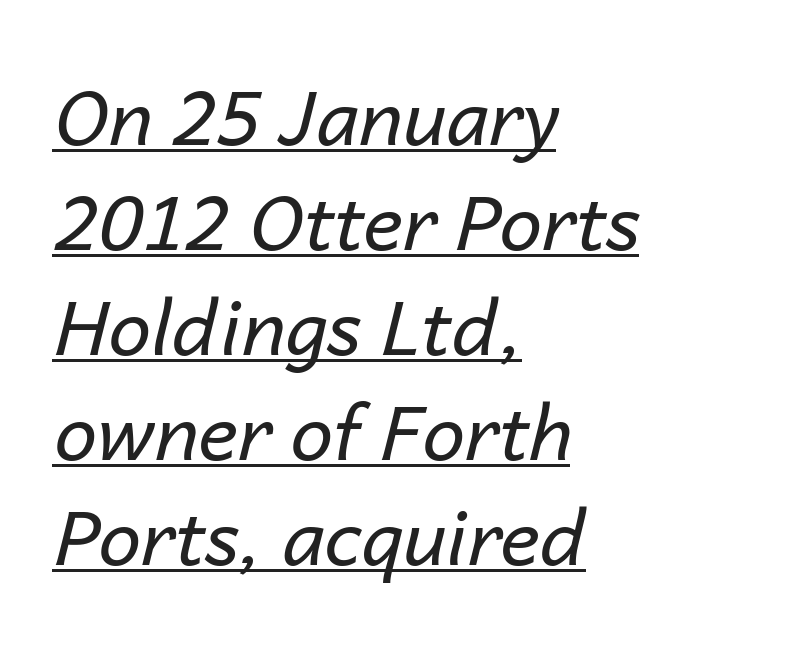
The image shows 76 px regular-weight type, italic (leaning right); set left-aligned, normal line spacing (1.38x), normal letter spacing, underlined; low stroke contrast and a medium x-height.
